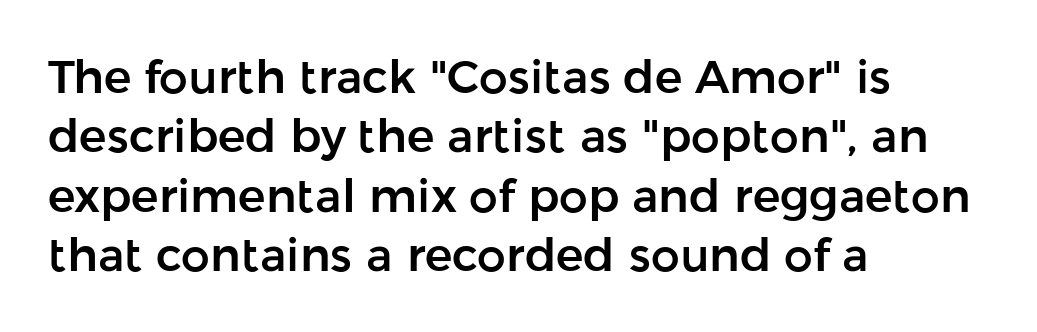
Q: Is the text italic (slanted)? A: No, it is upright.
Q: Is the typeface a serif or a sans-serif typeface? A: Sans-serif.
Q: Is the text underlined? A: No.
Q: How is the paragraph aligned? A: Left-aligned.
Q: Is the spacing between letters normal or unusually wide? A: Normal.
Q: Is the spacing between lines tight, normal or loose? A: Normal.
Q: Width (condensed, normal, or wide)? A: Normal.
Q: Stroke contrast? A: Low.
Q: x-height? A: Medium.
Q: Monospaced? A: No.
